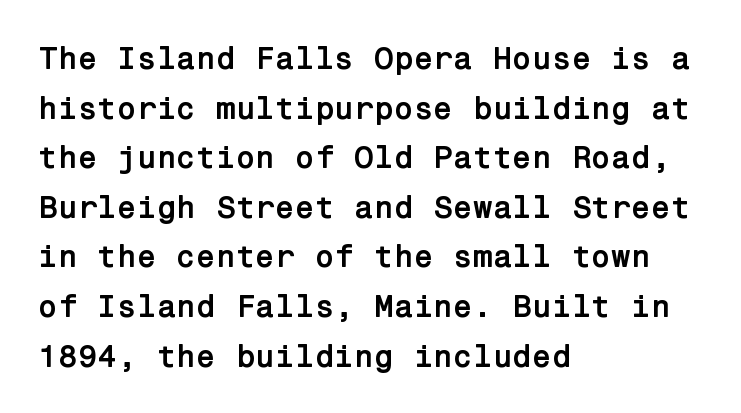
{"serif": "no", "italic": "no", "bold": "yes", "weight": "semibold", "width": "normal", "stroke_contrast": "low", "x_height": "medium", "underline": "no", "align": "left", "line_spacing": "normal", "line_spacing_ratio": 1.55, "letter_spacing": "normal", "letter_spacing_em": 0.0, "glyph_px": 32}
